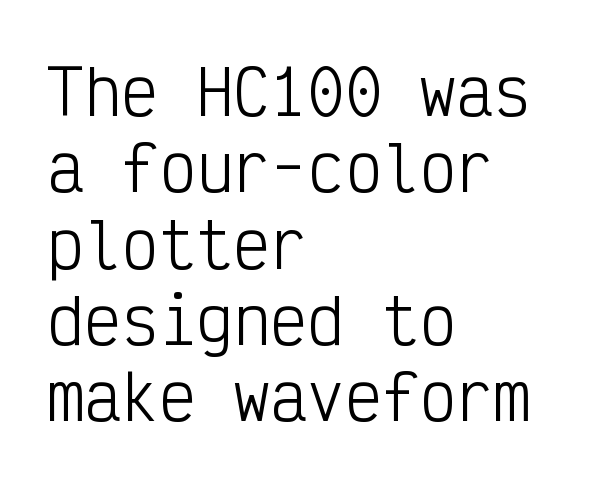
{"serif": "no", "italic": "no", "bold": "no", "weight": "light", "width": "condensed", "stroke_contrast": "low", "x_height": "medium", "monospaced": "yes", "underline": "no", "align": "left", "line_spacing_ratio": 1.23, "letter_spacing": "normal", "letter_spacing_em": 0.0, "glyph_px": 62}
